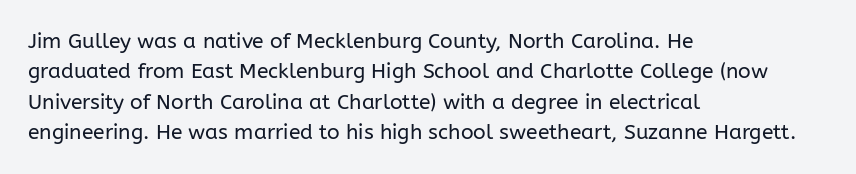
Q: Is the text bold? A: No.
Q: Is the text italic (slanted)? A: No, it is upright.
Q: Is the text underlined? A: No.
Q: How is the paragraph aligned? A: Left-aligned.
Q: Is the spacing between letters normal or unusually wide? A: Normal.
Q: Is the spacing between lines tight, normal or loose? A: Normal.
